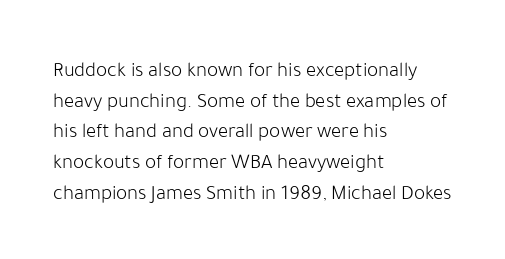
The strip under each line holds only bare page. The lines in this sample share a left origin and differ only in where they stop. The block of text has a typical density, with ordinary space between rows. A typesetter would call this zero additional tracking. Each stroke keeps to a modest, everyday thickness or less. Style check: upright.
